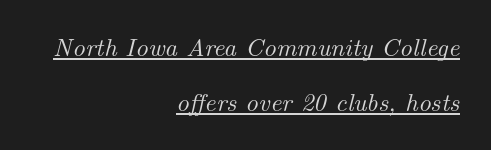
{"italic": "yes", "lean": "right", "slant_degrees": 14, "underline": "yes", "align": "right", "line_spacing": "loose", "line_spacing_ratio": 2.19, "letter_spacing": "normal", "letter_spacing_em": 0.0, "glyph_px": 25}
